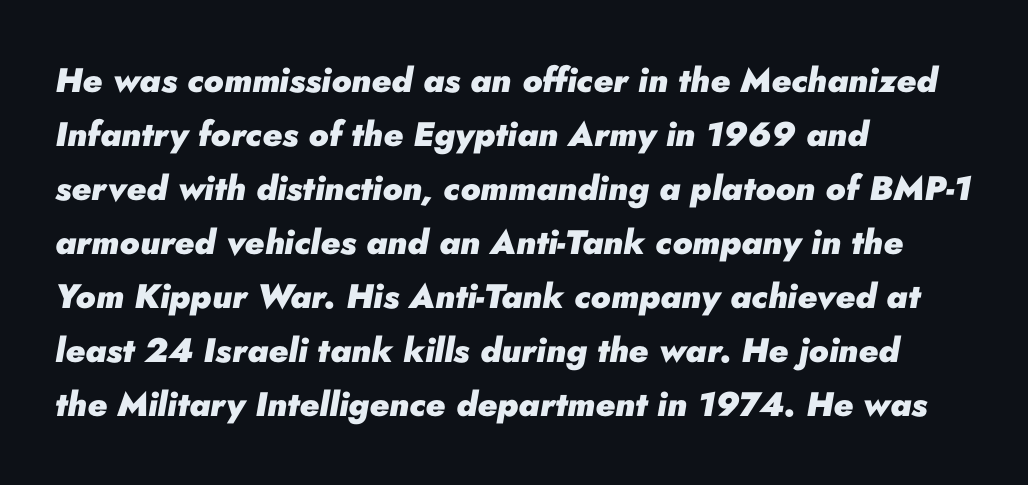
Q: Is the text bold? A: Yes.
Q: Is the text italic (slanted)? A: Yes, it leans right by about 10 degrees.
Q: Is the text underlined? A: No.
Q: How is the paragraph aligned? A: Left-aligned.
Q: Is the spacing between letters normal or unusually wide? A: Normal.
Q: Is the spacing between lines tight, normal or loose? A: Normal.
Q: Width (condensed, normal, or wide)? A: Normal.
Q: Stroke contrast? A: Low.
Q: x-height? A: Small.
Q: Monospaced? A: No.
